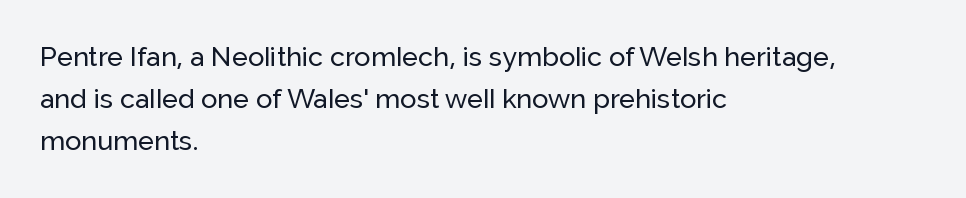
Quick note: underline off. The typesetter chose a ragged-right arrangement here. Posture: straight, roman, zero tilt. Leading: standard. Words appear dense and cohesive because spacing is normal.
